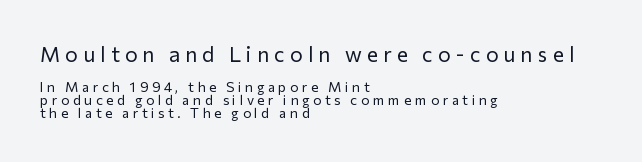
Where is the straight margin? On the left. Very little white space separates one row of letters from the next. Notice how the stems are strictly vertical — no italics here. The passage shown begins with its larger block and ends with its smaller one. Tracking value appears strongly positive — letters spread wide.
